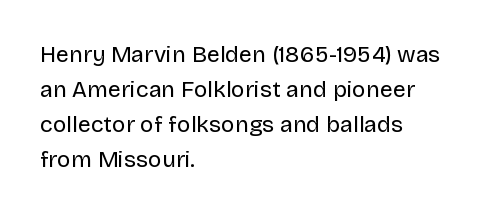
The image shows 23 px text type, upright; set left-aligned, normal line spacing (1.52x), normal letter spacing, not underlined.
